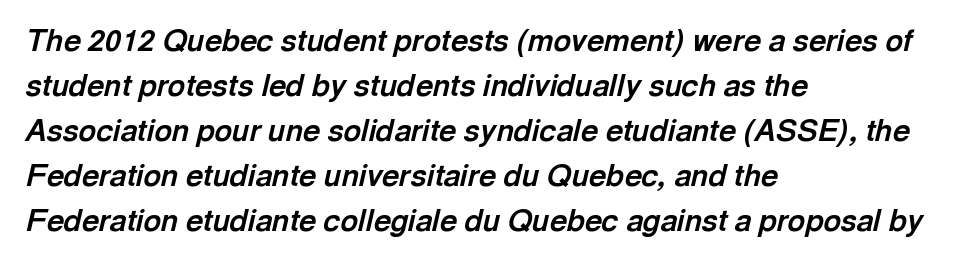
{"italic": "yes", "lean": "right", "slant_degrees": 13, "bold": "yes", "weight": "bold", "width": "normal", "x_height": "medium", "monospaced": "no", "underline": "no", "align": "left", "line_spacing": "normal", "line_spacing_ratio": 1.5, "letter_spacing": "normal", "letter_spacing_em": 0.0, "glyph_px": 30}
